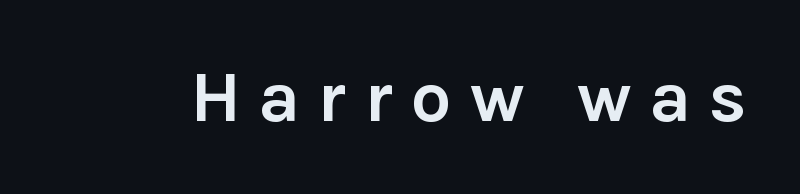
{"serif": "no", "italic": "no", "bold": "yes", "weight": "semibold", "width": "normal", "x_height": "medium", "monospaced": "no", "underline": "no", "letter_spacing": "wide", "letter_spacing_em": 0.24, "glyph_px": 72}
